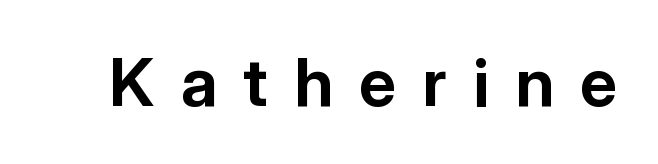
{"serif": "no", "italic": "no", "bold": "yes", "weight": "bold", "width": "normal", "stroke_contrast": "low", "x_height": "medium", "monospaced": "no", "underline": "no", "letter_spacing": "wide", "letter_spacing_em": 0.39, "glyph_px": 67}
